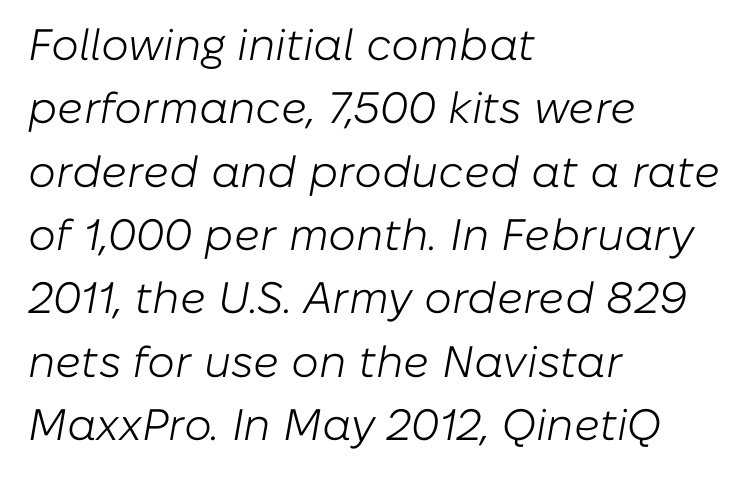
Q: Is the text bold? A: No.
Q: Is the text italic (slanted)? A: Yes, it leans right by about 10 degrees.
Q: Is the text underlined? A: No.
Q: How is the paragraph aligned? A: Left-aligned.
Q: Is the spacing between letters normal or unusually wide? A: Normal.
Q: Is the spacing between lines tight, normal or loose? A: Normal.
Q: Width (condensed, normal, or wide)? A: Normal.
Q: Stroke contrast? A: Low.
Q: x-height? A: Medium.
Q: Monospaced? A: No.
